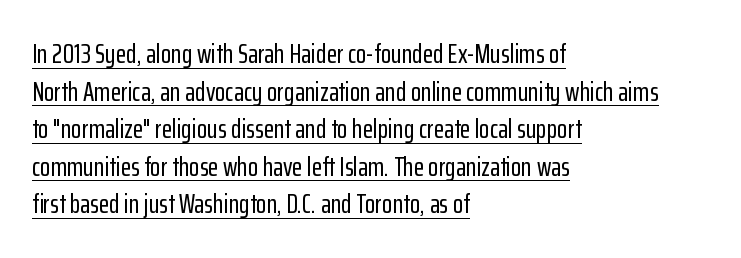
Italic? Not at all — the glyphs are vertical. There is no visible air inserted between adjacent glyphs. Has an underline been added? It has. Is the block centered? No — it sits flush against the left margin. In terms of leading, this rendering sits right in the middle.
